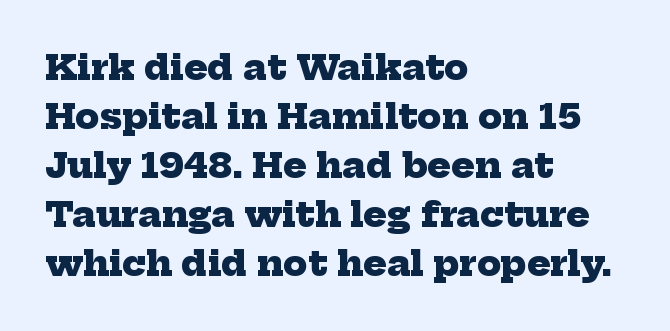
Q: Is the text bold? A: Yes.
Q: Is the typeface a serif or a sans-serif typeface? A: Serif.
Q: Is the text underlined? A: No.
Q: How is the paragraph aligned? A: Left-aligned.
Q: Is the spacing between letters normal or unusually wide? A: Normal.
Q: Is the spacing between lines tight, normal or loose? A: Normal.
Q: Width (condensed, normal, or wide)? A: Normal.
Q: Stroke contrast? A: Low.
Q: x-height? A: Medium.
Q: Monospaced? A: No.
